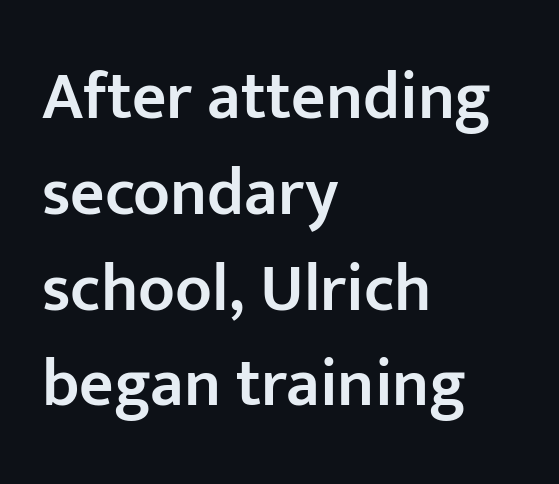
Q: Is the text bold? A: Semi-bold.
Q: Is the text italic (slanted)? A: No, it is upright.
Q: Is the typeface a serif or a sans-serif typeface? A: Sans-serif.
Q: Is the text underlined? A: No.
Q: How is the paragraph aligned? A: Left-aligned.
Q: Is the spacing between letters normal or unusually wide? A: Normal.
Q: Is the spacing between lines tight, normal or loose? A: Normal.
Q: Width (condensed, normal, or wide)? A: Normal.
Q: Stroke contrast? A: Low.
Q: x-height? A: Medium.
Q: Monospaced? A: No.
